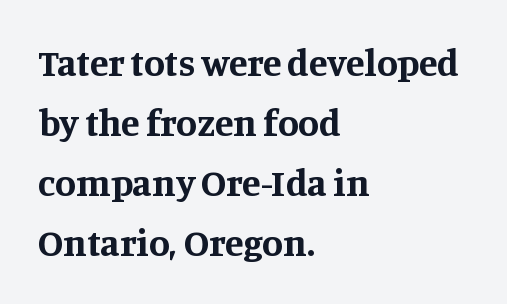
Q: Is the text bold? A: Yes.
Q: Is the text italic (slanted)? A: No, it is upright.
Q: Is the typeface a serif or a sans-serif typeface? A: Serif.
Q: Is the text underlined? A: No.
Q: How is the paragraph aligned? A: Left-aligned.
Q: Is the spacing between letters normal or unusually wide? A: Normal.
Q: Is the spacing between lines tight, normal or loose? A: Normal.
Q: Width (condensed, normal, or wide)? A: Normal.
Q: Stroke contrast? A: Medium.
Q: x-height? A: Large.
Q: Monospaced? A: No.
